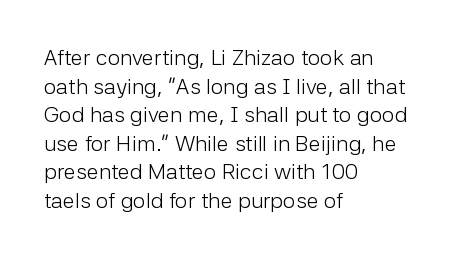
{"italic": "no", "bold": "no", "underline": "no", "align": "left", "line_spacing": "normal", "line_spacing_ratio": 1.3, "letter_spacing": "normal", "letter_spacing_em": 0.0, "glyph_px": 22}
